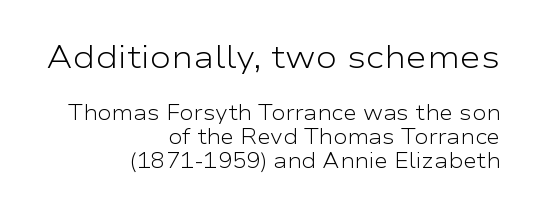
Q: Is the text bold? A: No.
Q: Is the text italic (slanted)? A: No, it is upright.
Q: Is the typeface a serif or a sans-serif typeface? A: Sans-serif.
Q: Is the text underlined? A: No.
Q: How is the paragraph aligned? A: Right-aligned.
Q: Is the spacing between letters normal or unusually wide? A: Normal.
Q: Which block of text is set in a larger size, the first (top) or the second (bottom)? A: The first (top) one.
Q: Width (condensed, normal, or wide)? A: Wide.
Q: Stroke contrast? A: Low.
Q: x-height? A: Medium.
Q: Monospaced? A: No.
